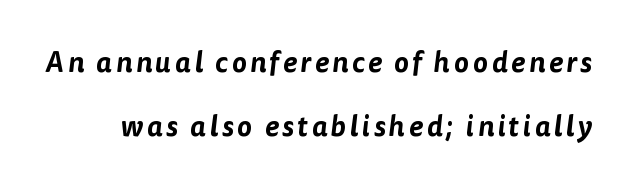
The image shows 28 px sans-serif type; set loose line spacing (2.3x), not underlined; low stroke contrast and a medium x-height.
